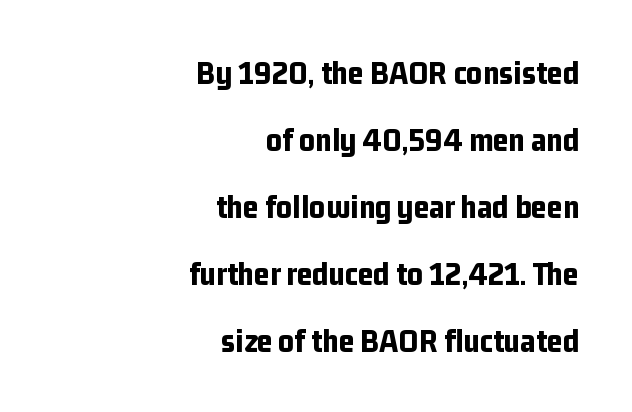
Q: Is the text bold? A: Yes.
Q: Is the text italic (slanted)? A: No, it is upright.
Q: Is the typeface a serif or a sans-serif typeface? A: Sans-serif.
Q: Is the text underlined? A: No.
Q: How is the paragraph aligned? A: Right-aligned.
Q: Is the spacing between letters normal or unusually wide? A: Normal.
Q: Is the spacing between lines tight, normal or loose? A: Loose.
Q: Width (condensed, normal, or wide)? A: Condensed.
Q: Stroke contrast? A: Low.
Q: x-height? A: Medium.
Q: Monospaced? A: No.
